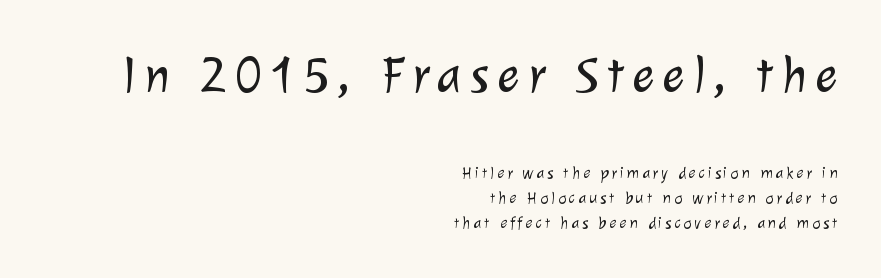
These two chunks differ in scale, with the top chunk taking the larger measure. Nothing sits at the stroke ends, so this counts as sans-serif. A quiet, ordinary-to-light weight characterises the typeface. Is the block centered? No — it sits flush against the right margin. Looks like regular typesetting: each glyph gets only the width it needs. Quick note: underline off.
